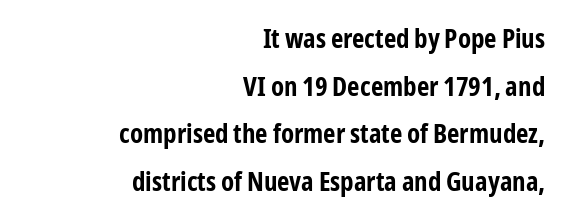
{"italic": "no", "bold": "yes", "underline": "no", "align": "right", "line_spacing_ratio": 1.76, "letter_spacing": "normal", "letter_spacing_em": 0.0, "glyph_px": 27}
